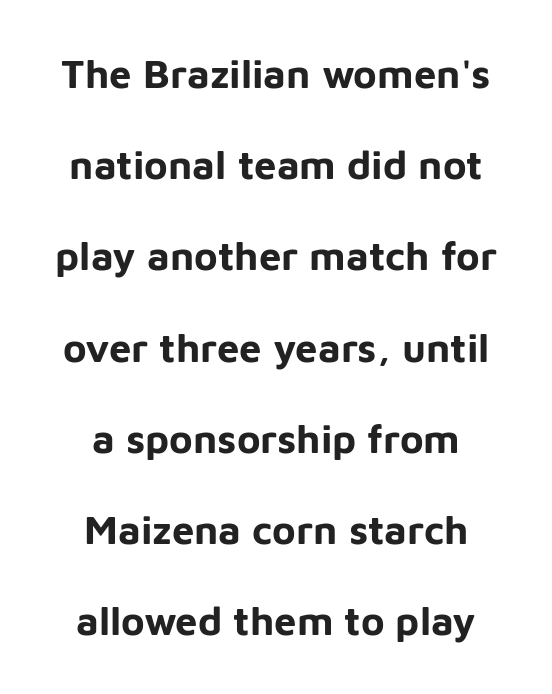
This sample is center-justified, so both line endings float freely. Typesetter's note: full bold, strokes at maximum text heaviness. Default kerning and tracking; the words read as compact shapes. It's the straight-up-and-down kind of type. The baseline area is clear.
